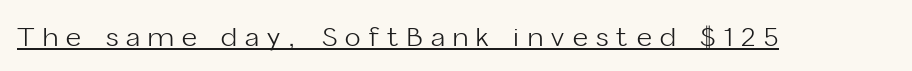
Q: Is the text bold? A: No.
Q: Is the text italic (slanted)? A: No, it is upright.
Q: Is the text underlined? A: Yes.
Q: Is the spacing between letters normal or unusually wide? A: Unusually wide.
